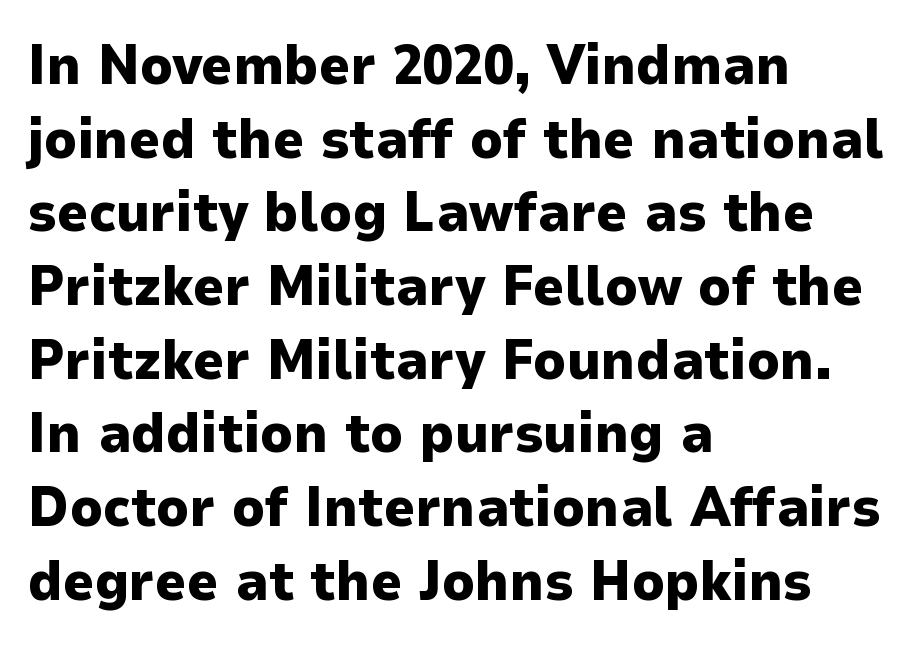
These lines keep a tight, regular rhythm from letter to letter. The strip under each line holds only bare page. If you measured baseline to baseline, you'd find a middling distance. I'd call this a sans setting — the letters go barefoot. The lettering stays uniformly vertical, giving the passage a roman look. Notice how the passage keeps a crisp vertical edge on the left only.
